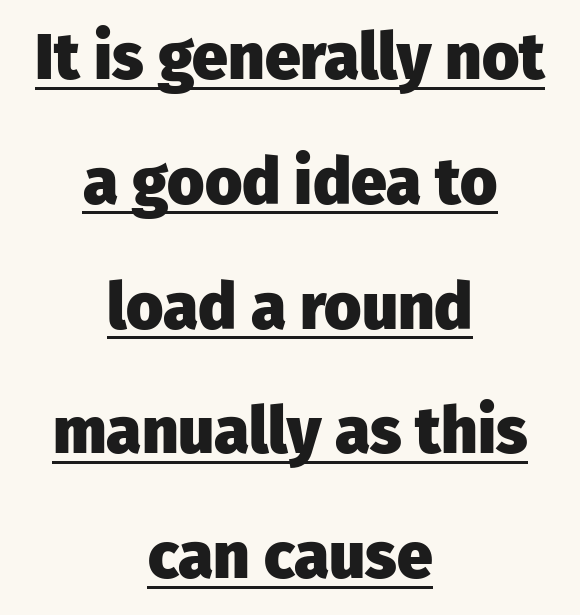
Leading is clearly above the norm, producing a sparse column. The designer went with a sans here, leaving each stem footless. A baseline rule has been typeset under these characters. The compositor balanced each line on the midline.
